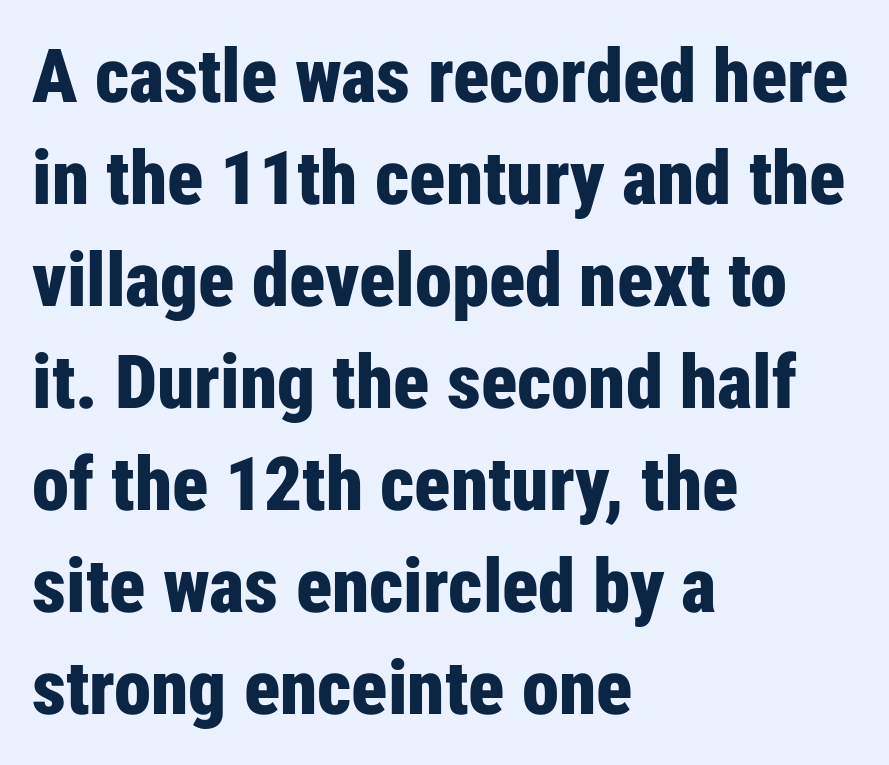
Q: Is the text bold? A: Yes.
Q: Is the text italic (slanted)? A: No, it is upright.
Q: Is the typeface a serif or a sans-serif typeface? A: Sans-serif.
Q: Is the text underlined? A: No.
Q: How is the paragraph aligned? A: Left-aligned.
Q: Is the spacing between letters normal or unusually wide? A: Normal.
Q: Is the spacing between lines tight, normal or loose? A: Normal.
Q: Width (condensed, normal, or wide)? A: Condensed.
Q: Stroke contrast? A: Low.
Q: x-height? A: Medium.
Q: Monospaced? A: No.
